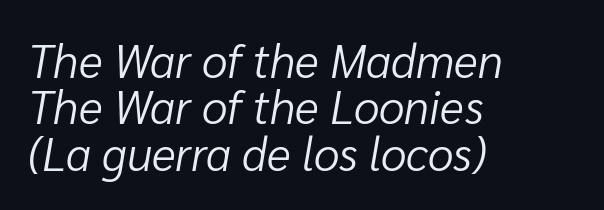
Q: Is the text bold? A: No.
Q: Is the text italic (slanted)? A: Yes, it leans right by about 10 degrees.
Q: Is the text underlined? A: No.
Q: How is the paragraph aligned? A: Left-aligned.
Q: Is the spacing between letters normal or unusually wide? A: Normal.
Q: Is the spacing between lines tight, normal or loose? A: Tight.
Q: Width (condensed, normal, or wide)? A: Normal.
Q: Stroke contrast? A: Low.
Q: x-height? A: Medium.
Q: Monospaced? A: No.
